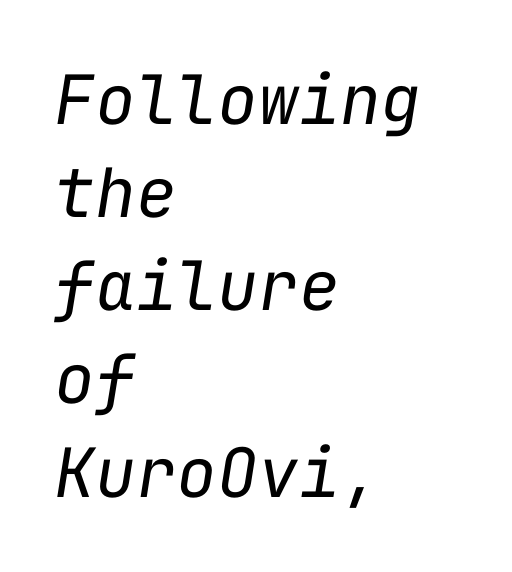
{"italic": "yes", "lean": "right", "slant_degrees": 9, "bold": "no", "weight": "regular", "width": "normal", "stroke_contrast": "low", "x_height": "medium", "monospaced": "yes", "underline": "no", "align": "left", "line_spacing": "normal", "line_spacing_ratio": 1.37, "letter_spacing": "normal", "letter_spacing_em": 0.0, "glyph_px": 68}
